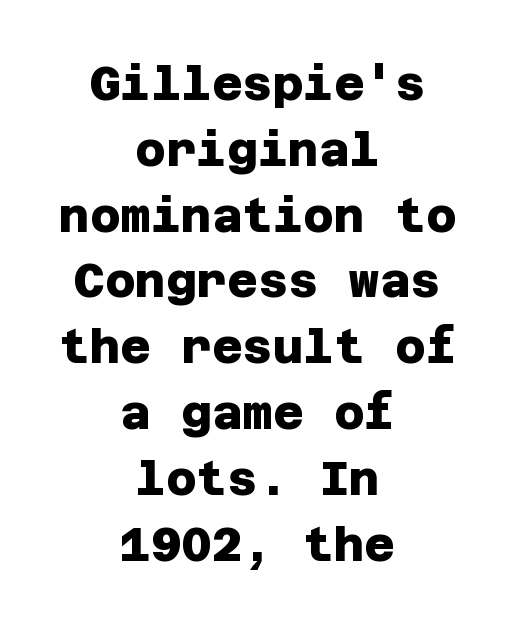
{"serif": "no", "bold": "yes", "weight": "heavy", "width": "normal", "stroke_contrast": "low", "x_height": "large", "underline": "no", "align": "center", "line_spacing": "normal", "line_spacing_ratio": 1.4, "letter_spacing": "normal", "letter_spacing_em": 0.0, "glyph_px": 47}
